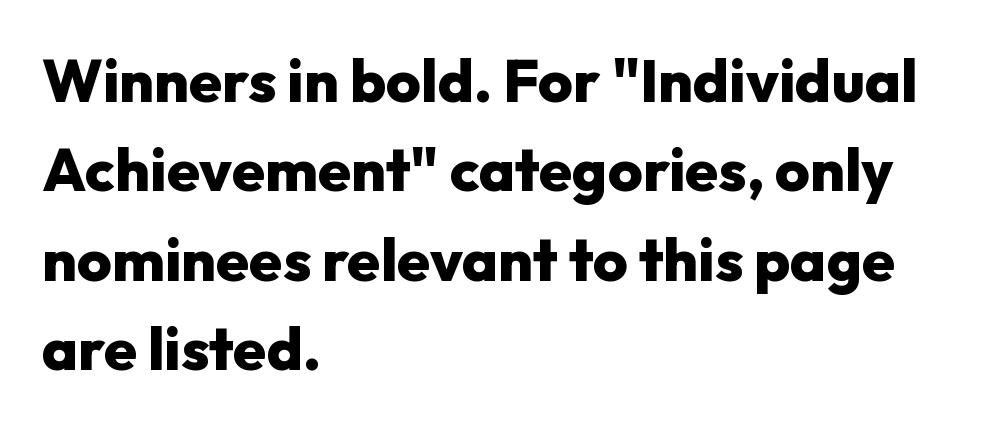
{"serif": "no", "italic": "no", "bold": "yes", "weight": "heavy", "width": "normal", "stroke_contrast": "low", "x_height": "medium", "monospaced": "no", "underline": "no", "align": "left", "line_spacing": "normal", "line_spacing_ratio": 1.49, "letter_spacing": "normal", "letter_spacing_em": 0.0, "glyph_px": 60}
